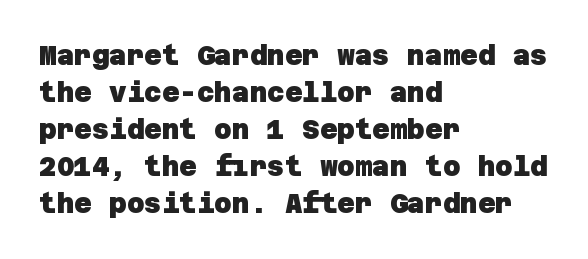
{"bold": "yes", "underline": "no", "align": "left", "line_spacing": "normal", "line_spacing_ratio": 1.37, "letter_spacing": "normal", "letter_spacing_em": 0.0, "glyph_px": 27}
